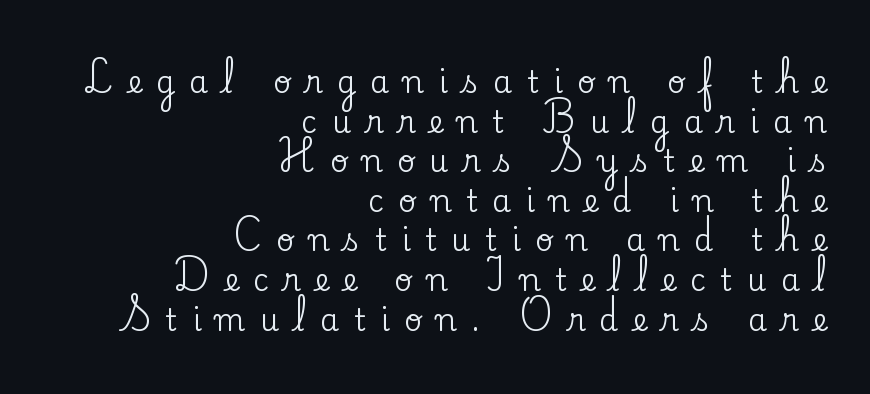
Does the copy run flush right? Yes — the right margin is perfectly even. A clean baseline with only descenders dipping below it. The rendering uses natural spacing where letterforms have individual widths. Substantial extra tracking has been applied to these lines.
